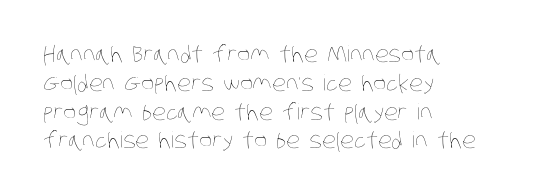
Q: Is the text bold? A: No.
Q: Is the text underlined? A: No.
Q: How is the paragraph aligned? A: Left-aligned.
Q: Is the spacing between letters normal or unusually wide? A: Normal.
Q: Is the spacing between lines tight, normal or loose? A: Normal.
